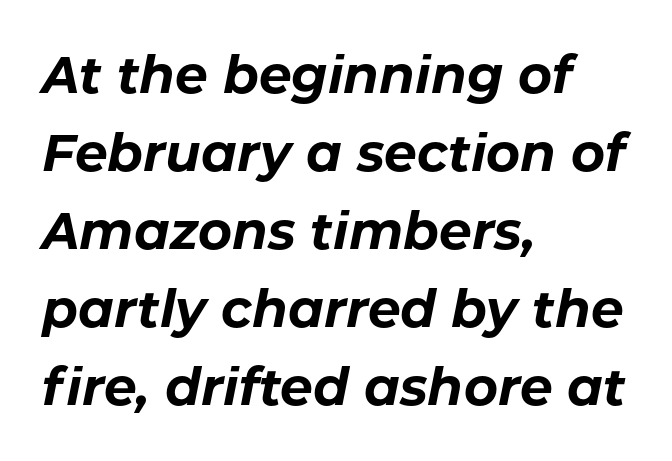
The image shows 52 px bold type, italic (leaning right); set left-aligned, normal line spacing (1.5x), normal letter spacing, not underlined; low stroke contrast and a medium x-height.
